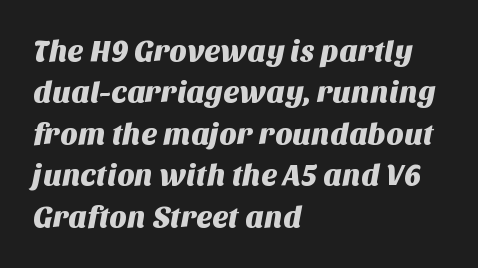
{"serif": "no", "width": "normal", "stroke_contrast": "medium", "x_height": "large", "monospaced": "no", "underline": "no", "align": "left", "line_spacing": "normal", "line_spacing_ratio": 1.38, "letter_spacing": "normal", "letter_spacing_em": 0.0, "glyph_px": 30}
